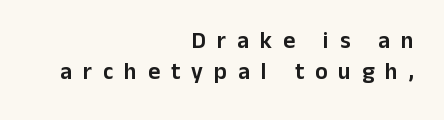
The rendering uses a moderate line-height, typical for paragraphs. Nobody drew a line under any word here. This sample uses expanded letter spacing, leaving extra air between glyphs. This is the regular roman posture of the typeface.
